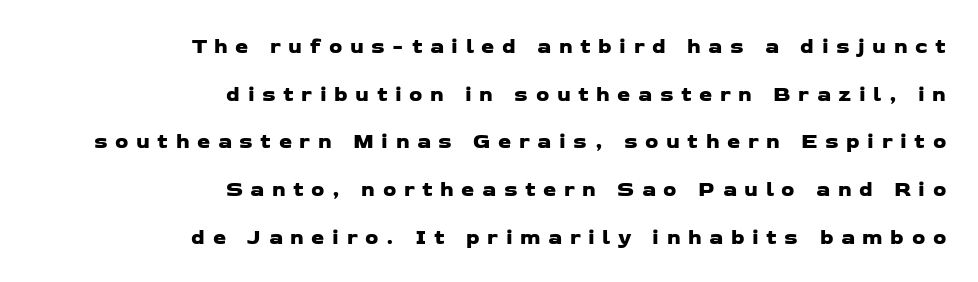
This rendering widens character spacing well past its baseline value. The lines are quadded right. Nobody drew a line under any word here. In terms of leading, this rendering errs on the spacious side.
